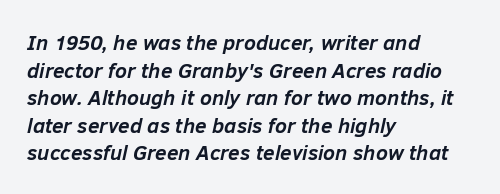
Q: Is the text bold? A: Yes.
Q: Is the text italic (slanted)? A: Yes, it leans right by about 12 degrees.
Q: Is the text underlined? A: No.
Q: How is the paragraph aligned? A: Left-aligned.
Q: Is the spacing between letters normal or unusually wide? A: Normal.
Q: Is the spacing between lines tight, normal or loose? A: Normal.
